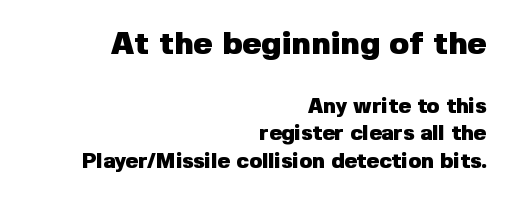
{"serif": "no", "italic": "no", "bold": "yes", "weight": "heavy", "width": "normal", "stroke_contrast": "low", "x_height": "medium", "monospaced": "no", "underline": "no", "align": "right", "line_spacing": "normal", "line_spacing_ratio": 1.3, "letter_spacing": "normal", "letter_spacing_em": 0.0, "larger_block": "first", "size_ratio": 1.52, "glyph_px": 32}
